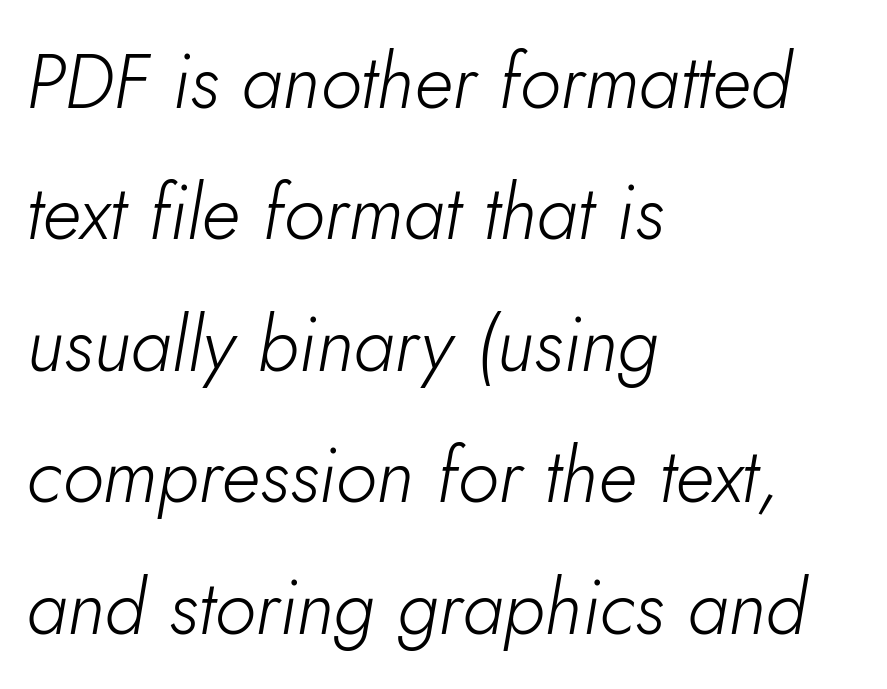
Every character sits at an angle, as italics do. The letters sit at their default tracking, neither squeezed nor spread. The paragraph shown leans on its left margin. Character widths vary here, with narrow letters taking less room than wide ones.
